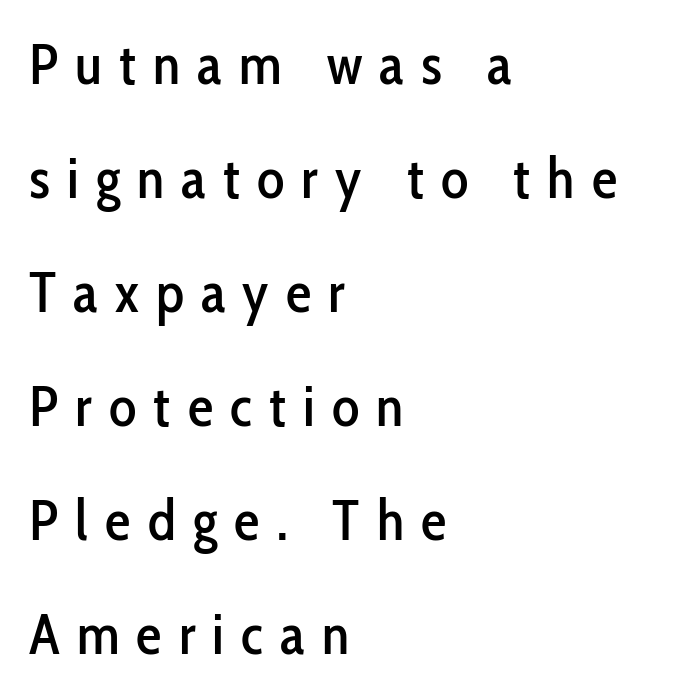
{"serif": "no", "italic": "no", "width": "condensed", "stroke_contrast": "low", "x_height": "medium", "monospaced": "no", "underline": "no", "align": "left", "line_spacing": "loose", "line_spacing_ratio": 2.0, "letter_spacing": "wide", "letter_spacing_em": 0.3, "glyph_px": 57}
